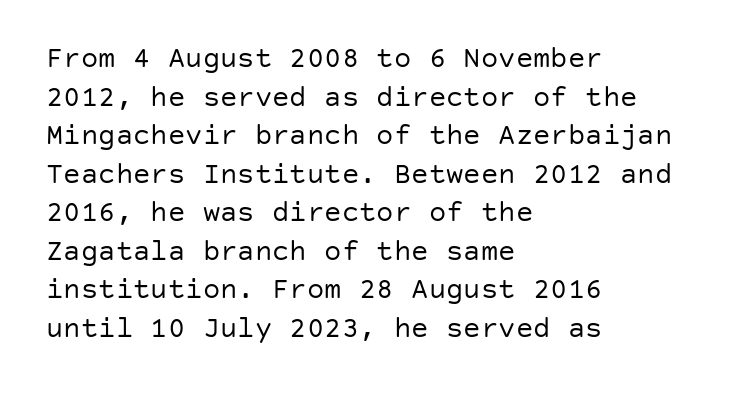
Q: Is the text bold? A: No.
Q: Is the text italic (slanted)? A: No, it is upright.
Q: Is the typeface a serif or a sans-serif typeface? A: Sans-serif.
Q: Is the text underlined? A: No.
Q: How is the paragraph aligned? A: Left-aligned.
Q: Is the spacing between letters normal or unusually wide? A: Normal.
Q: Is the spacing between lines tight, normal or loose? A: Normal.
Q: Width (condensed, normal, or wide)? A: Normal.
Q: Stroke contrast? A: Low.
Q: x-height? A: Large.
